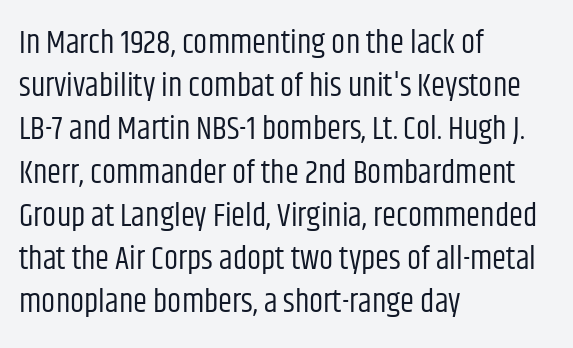
The image shows 32 px regular-weight, condensed sans-serif type, upright; set left-aligned, normal line spacing (1.35x), normal letter spacing, not underlined; low stroke contrast and a large x-height.
